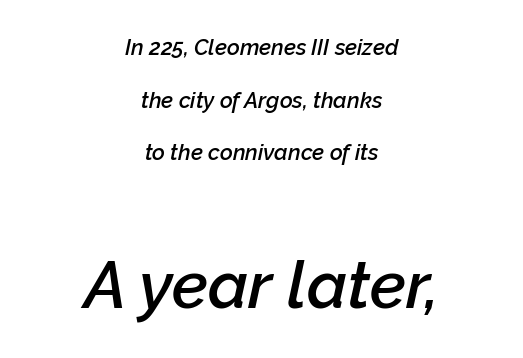
Q: Is the text bold? A: Semi-bold.
Q: Is the text italic (slanted)? A: Yes, it leans right by about 12 degrees.
Q: Is the text underlined? A: No.
Q: How is the paragraph aligned? A: Centered.
Q: Is the spacing between letters normal or unusually wide? A: Normal.
Q: Is the spacing between lines tight, normal or loose? A: Loose.
Q: Which block of text is set in a larger size, the first (top) or the second (bottom)? A: The second (bottom) one.
Q: Width (condensed, normal, or wide)? A: Normal.
Q: Stroke contrast? A: Low.
Q: x-height? A: Medium.
Q: Monospaced? A: No.
